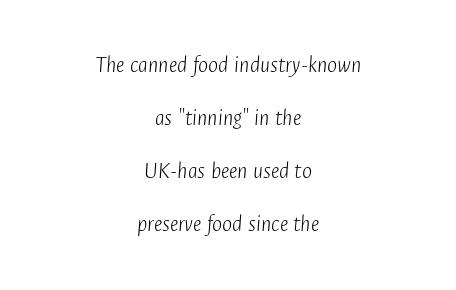
Underline: absent. This is not heavy type; no bold has been used. Look at the tracking — it's just the regular setting, nothing added. Quick note: interline space is abundant. Layout note: lines centered. There's an unmistakable incline to the writing here.
